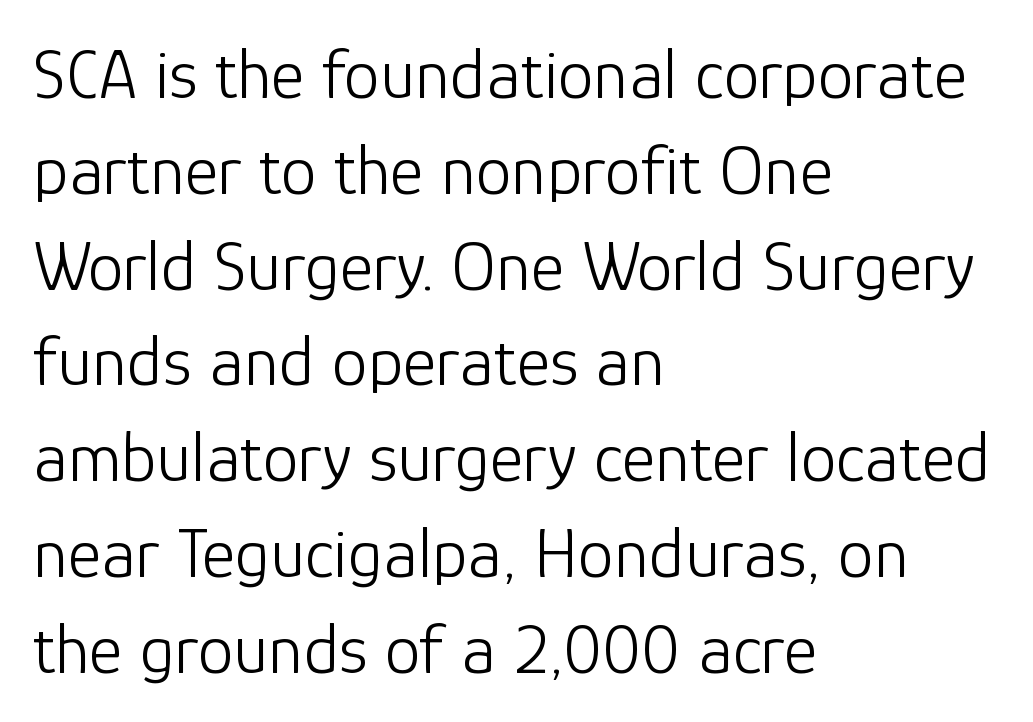
The image shows 72 px light sans-serif type, upright; set left-aligned, normal line spacing (1.33x), normal letter spacing, not underlined; low stroke contrast and a medium x-height.
